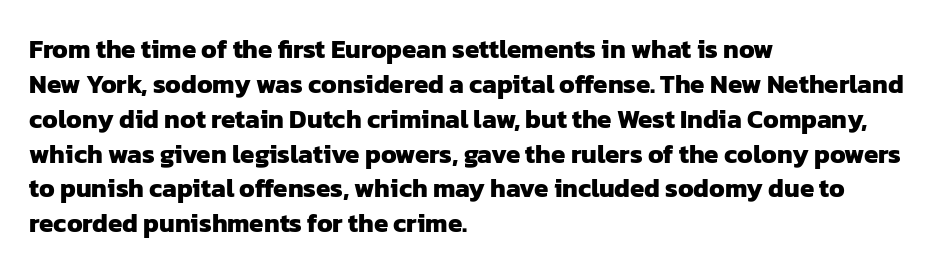
{"bold": "yes", "underline": "no", "align": "left", "line_spacing": "normal", "line_spacing_ratio": 1.34, "letter_spacing": "normal", "letter_spacing_em": 0.0, "glyph_px": 26}
